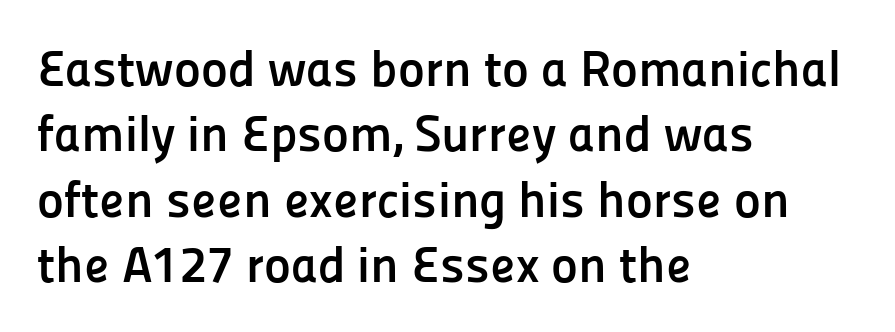
No extra tracking has been applied to these lines. Proportional: the letters do not fall into vertical columns. Casual observation: everything's shoved over to the left. The characters display no serif detailing; their extremities are plain. No italicization has been applied; the sample stays upright. You'd pick this weight for a headline — it's a proper bold.
